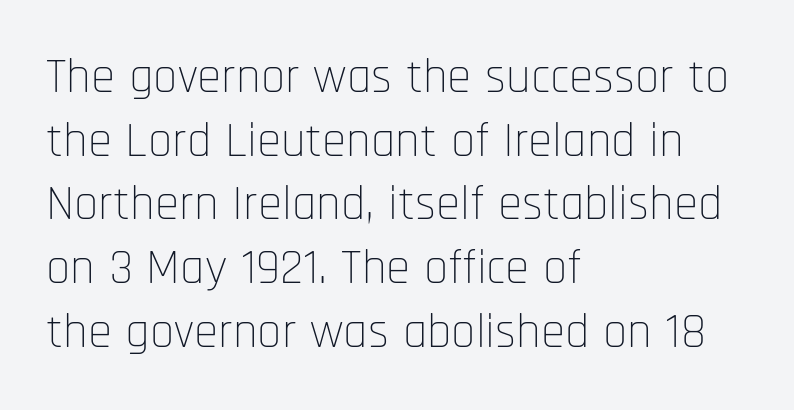
{"serif": "no", "italic": "no", "bold": "no", "weight": "thin", "width": "condensed", "stroke_contrast": "low", "x_height": "large", "monospaced": "no", "underline": "no", "align": "left", "line_spacing": "normal", "line_spacing_ratio": 1.3, "letter_spacing": "normal", "letter_spacing_em": 0.0, "glyph_px": 49}
